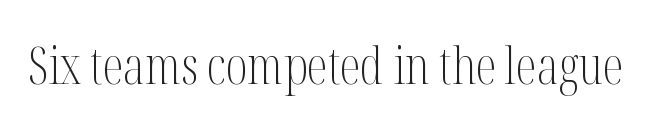
{"serif": "yes", "italic": "no", "bold": "no", "weight": "light", "width": "condensed", "stroke_contrast": "medium", "x_height": "medium", "monospaced": "no", "underline": "no", "letter_spacing": "normal", "letter_spacing_em": 0.0, "glyph_px": 52}
